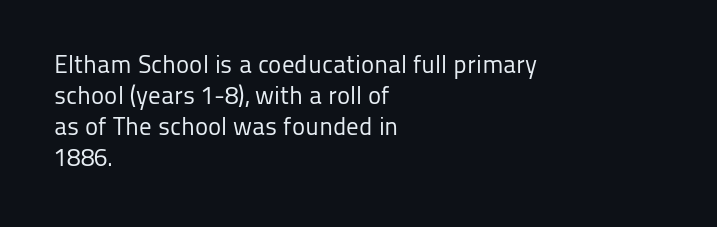
A light-to-regular cut is what we see here. Clear beneath every line of the passage. Vertical strokes here are truly vertical. The passage shown has conventional tracking throughout. Leftover space on each line is placed entirely after the last word.
